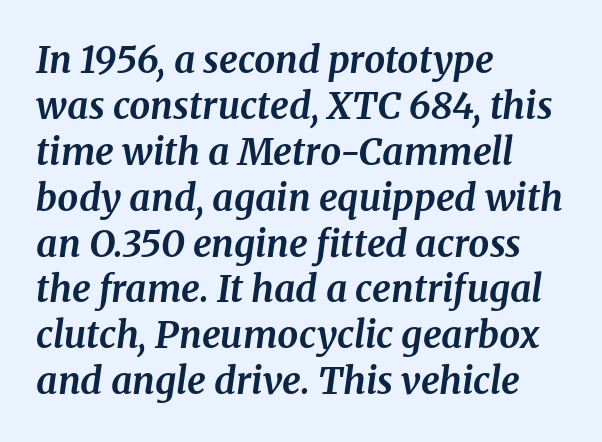
Q: Is the text bold? A: Yes.
Q: Is the text italic (slanted)? A: Yes, it leans right by about 8 degrees.
Q: Is the typeface a serif or a sans-serif typeface? A: Serif.
Q: Is the text underlined? A: No.
Q: How is the paragraph aligned? A: Left-aligned.
Q: Is the spacing between letters normal or unusually wide? A: Normal.
Q: Width (condensed, normal, or wide)? A: Normal.
Q: Stroke contrast? A: Medium.
Q: x-height? A: Medium.
Q: Monospaced? A: No.
